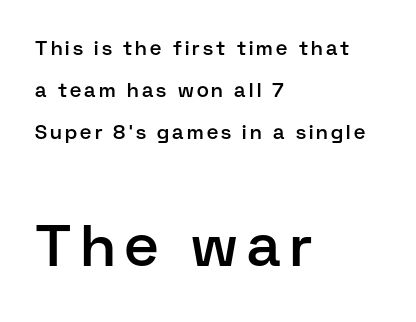
Any mark beneath the type? The region is blank. The block sitting lower on the canvas is the one with enlarged characters. Looks like regular typesetting: each glyph gets only the width it needs. The rendering uses a semibold face; strokes are thickened but not to full bold.
